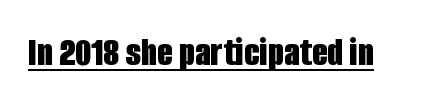
The image shows 41 px bold, condensed sans-serif type, upright; set normal letter spacing, underlined; low stroke contrast and a large x-height.
